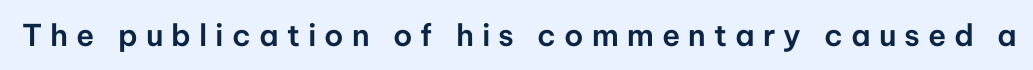
Q: Is the text italic (slanted)? A: No, it is upright.
Q: Is the typeface a serif or a sans-serif typeface? A: Sans-serif.
Q: Is the text underlined? A: No.
Q: Is the spacing between letters normal or unusually wide? A: Unusually wide.
Q: Width (condensed, normal, or wide)? A: Normal.
Q: Stroke contrast? A: Low.
Q: x-height? A: Medium.
Q: Monospaced? A: No.
